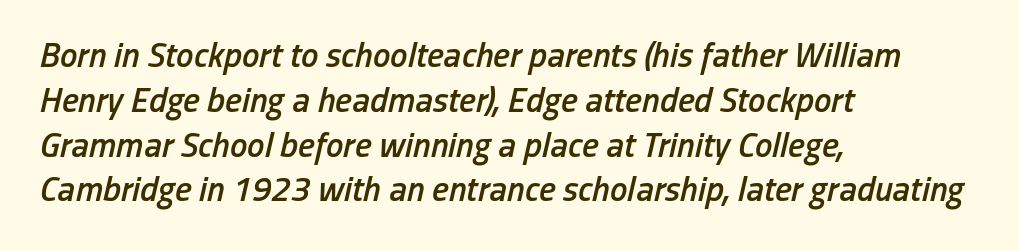
This rendering uses left alignment, leaving the right contour irregular. One glance says typical: line gaps are just what's usual. The letterforms sit shoulder to shoulder at normal distance. Weight: semibold (demi). Varying glyph widths throughout — classic text-font behaviour.
